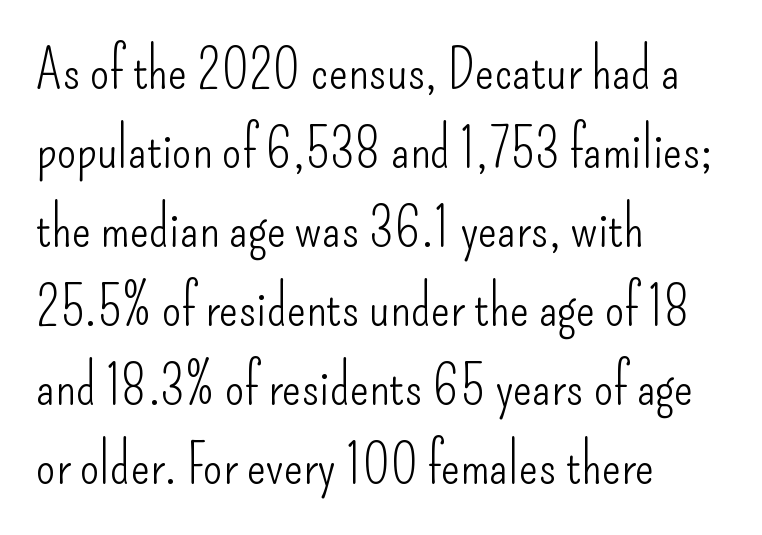
Q: Is the text bold? A: No.
Q: Is the text italic (slanted)? A: No, it is upright.
Q: Is the typeface a serif or a sans-serif typeface? A: Sans-serif.
Q: Is the text underlined? A: No.
Q: How is the paragraph aligned? A: Left-aligned.
Q: Is the spacing between letters normal or unusually wide? A: Normal.
Q: Is the spacing between lines tight, normal or loose? A: Normal.
Q: Width (condensed, normal, or wide)? A: Condensed.
Q: Stroke contrast? A: Low.
Q: x-height? A: Small.
Q: Monospaced? A: No.
